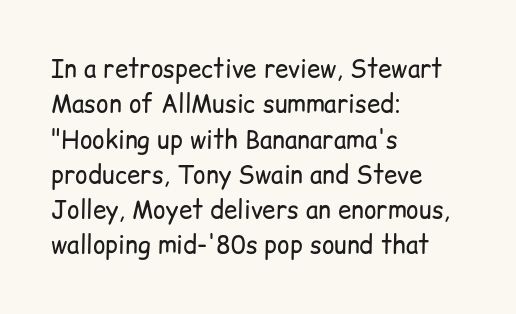
The image shows 24 px text type, upright; set left-aligned, normal line spacing (1.47x), normal letter spacing, not underlined.
